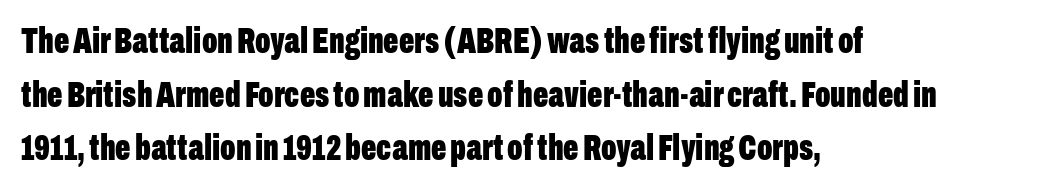
The image shows 36 px bold, condensed sans-serif type, upright; set left-aligned, normal line spacing (1.49x), normal letter spacing, not underlined; low stroke contrast and a medium x-height.
